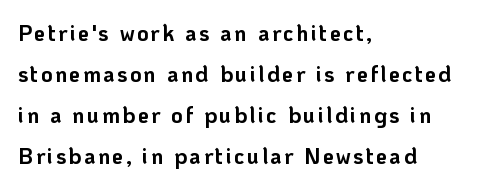
Glance below the letters and you will spot only blank space. This is roman type, the default non-slanted kind. The paragraph shown leans on its left margin. A full-strength bold gives these letters their thick strokes.
